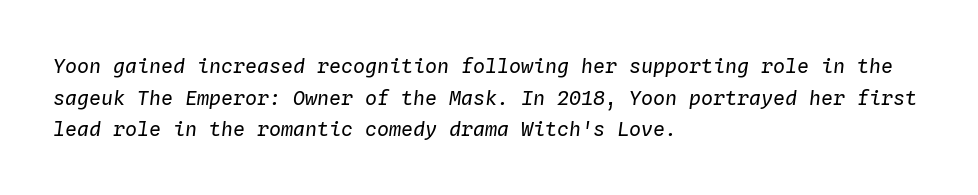
Q: Is the text bold? A: No.
Q: Is the text italic (slanted)? A: Yes, it leans right by about 4 degrees.
Q: Is the text underlined? A: No.
Q: How is the paragraph aligned? A: Left-aligned.
Q: Is the spacing between letters normal or unusually wide? A: Normal.
Q: Is the spacing between lines tight, normal or loose? A: Normal.
